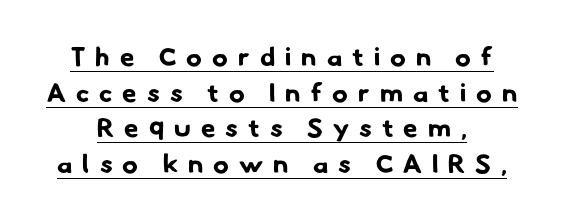
{"bold": "yes", "underline": "yes", "line_spacing": "normal", "line_spacing_ratio": 1.37, "letter_spacing": "wide", "letter_spacing_em": 0.39, "glyph_px": 26}
